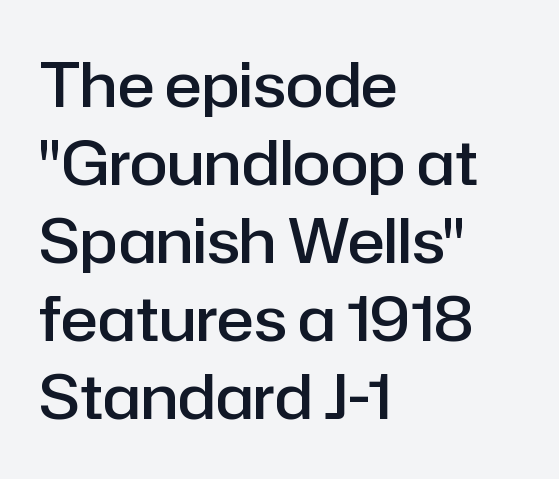
This is sans-serif lettering, the kind often seen on screens and signage. Notice how descenders clear the ascenders below comfortably — that's standard leading. The letters advance in unequal steps, a hallmark of proportional type. Typesetter's note: demi weight, one step under bold.
